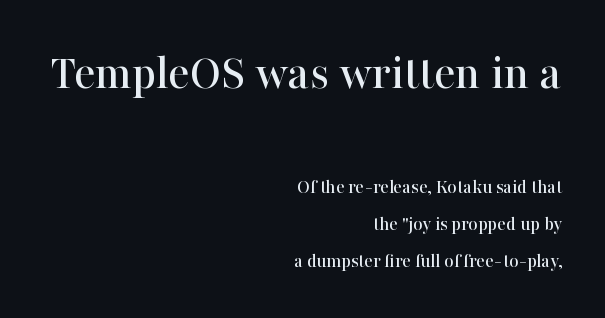
I'd call this a serif setting — the letters wear small feet. The space directly below the letters is spotless. The typesetter chose a ragged-left arrangement here. The composition opens big and finishes small.
